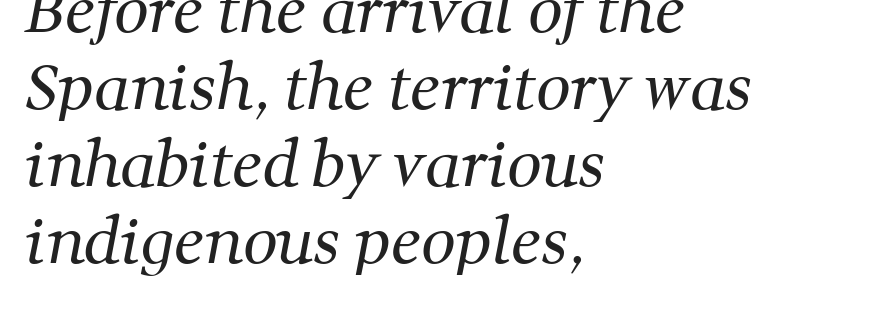
Small tapered or slab feet sit at the stroke ends, so this counts as serif. Is there much room between lines? A standard amount, neither cramped nor airy. The words here are not underlined. Inter-character spacing is left at the font's built-in metrics. Varying glyph widths throughout — classic text-font behaviour. The typeface has the unassuming heft of standard copy or less.
